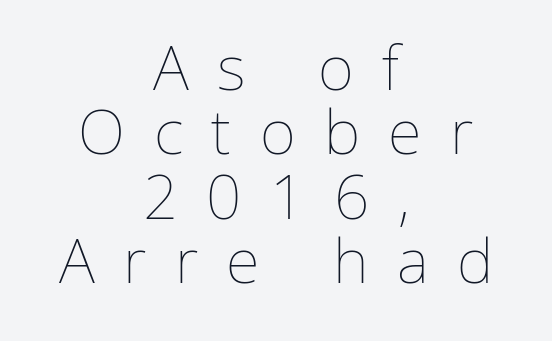
Letter spacing: wide. The vertical gap from one line to the next is small. Weight: in the light-to-regular range. No word sits above an underline. Spacing verdict: proportional, widths tailored to each character. Does the copy run flush right? No — it is centered line by line.
